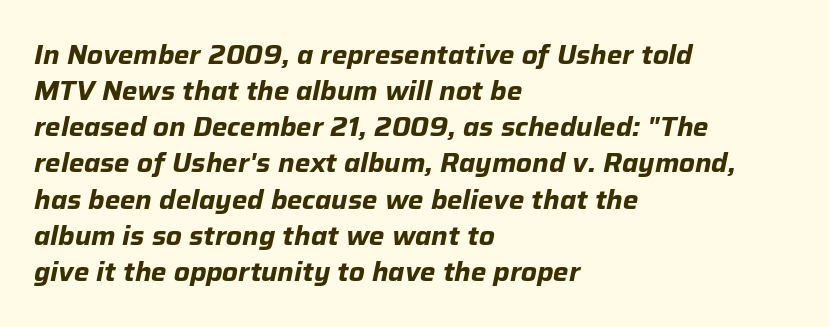
The image shows 26 px bold type, italic (leaning right); set left-aligned, normal line spacing (1.39x), normal letter spacing, not underlined.
